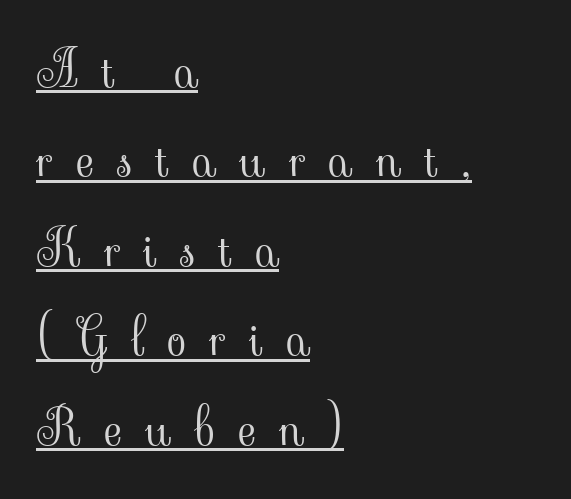
The image shows 50 px light serif type, upright; set left-aligned, line spacing 1.79x, unusually wide letter spacing (+0.47 em), underlined; low stroke contrast and a small x-height.
